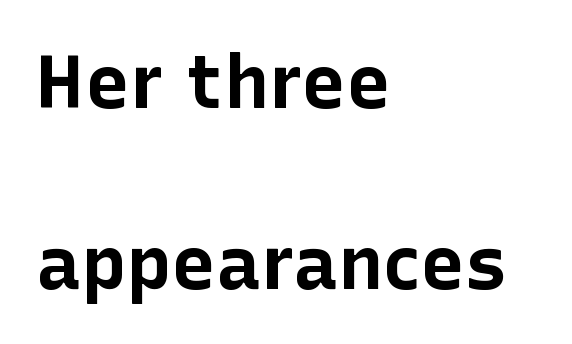
Tracking value appears to be zero — textbook default spacing. Unmarked baselines from the first word to the last. Reading down the block, your eye returns to a fixed left position each line. Type style note: lacks serifs. A typesetter would call this leading open, well beyond the default.
